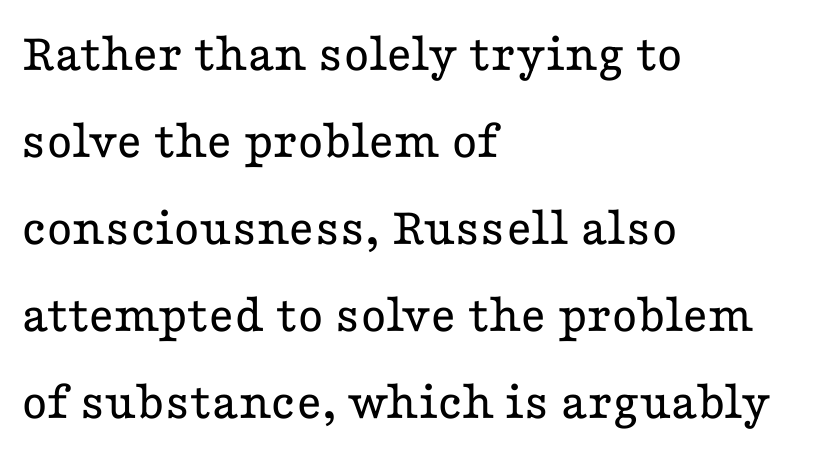
{"serif": "yes", "italic": "no", "bold": "no", "weight": "regular", "width": "wide", "stroke_contrast": "low", "x_height": "medium", "monospaced": "no", "underline": "no", "align": "left", "line_spacing": "normal", "line_spacing_ratio": 1.58, "letter_spacing": "normal", "letter_spacing_em": 0.0, "glyph_px": 55}
